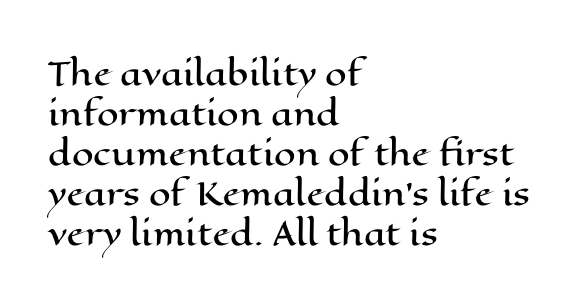
Spacing verdict: proportional, widths tailored to each character. Every row of glyphs begins at an identical x-position on the left. The face used here is rendered with its standard letterfit. Type without underlining. Line spacing here is normal.
